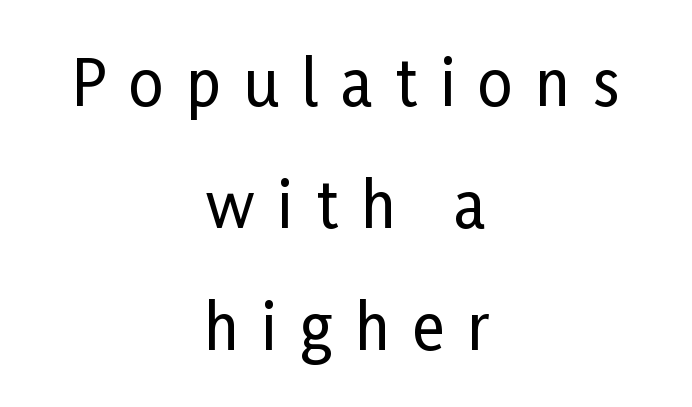
The image shows 61 px condensed sans-serif type, upright; set centered, loose line spacing (2.0x), unusually wide letter spacing (+0.37 em), not underlined; low stroke contrast and a medium x-height.
